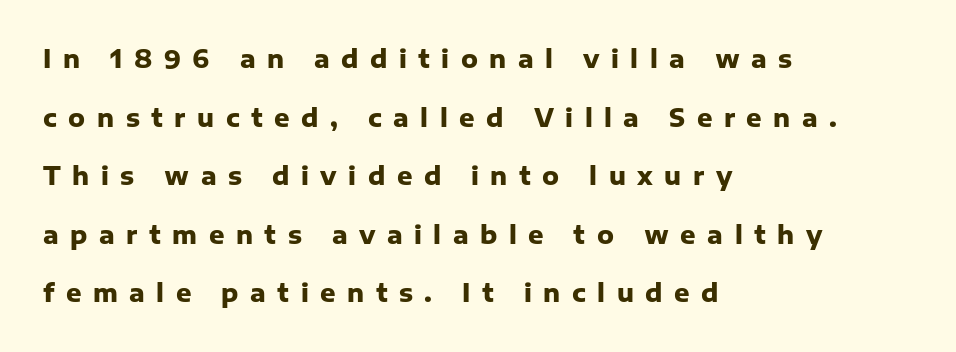
Q: Is the text bold? A: Yes.
Q: Is the text italic (slanted)? A: No, it is upright.
Q: Is the text underlined? A: No.
Q: How is the paragraph aligned? A: Left-aligned.
Q: Is the spacing between letters normal or unusually wide? A: Unusually wide.
Q: Is the spacing between lines tight, normal or loose? A: Loose.
